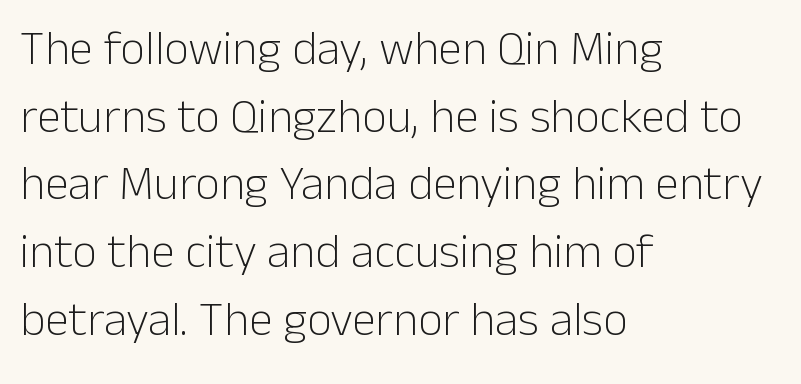
Q: Is the text bold? A: No.
Q: Is the text italic (slanted)? A: No, it is upright.
Q: Is the typeface a serif or a sans-serif typeface? A: Sans-serif.
Q: Is the text underlined? A: No.
Q: How is the paragraph aligned? A: Left-aligned.
Q: Is the spacing between letters normal or unusually wide? A: Normal.
Q: Is the spacing between lines tight, normal or loose? A: Normal.
Q: Width (condensed, normal, or wide)? A: Normal.
Q: Stroke contrast? A: Low.
Q: x-height? A: Medium.
Q: Monospaced? A: No.
